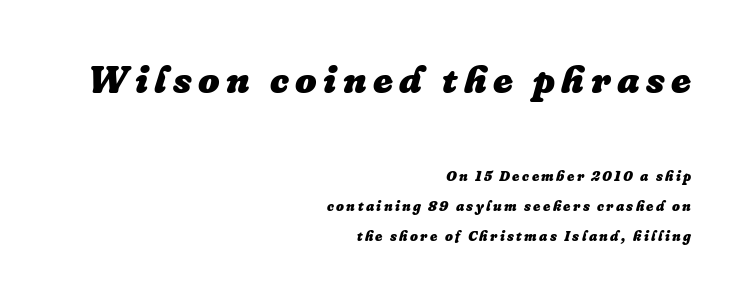
The image shows 38 px heavy type, italic (leaning right); set right-aligned, loose line spacing (2.14x), not underlined; the first (top) block is 2.71x larger; low stroke contrast and a medium x-height.
